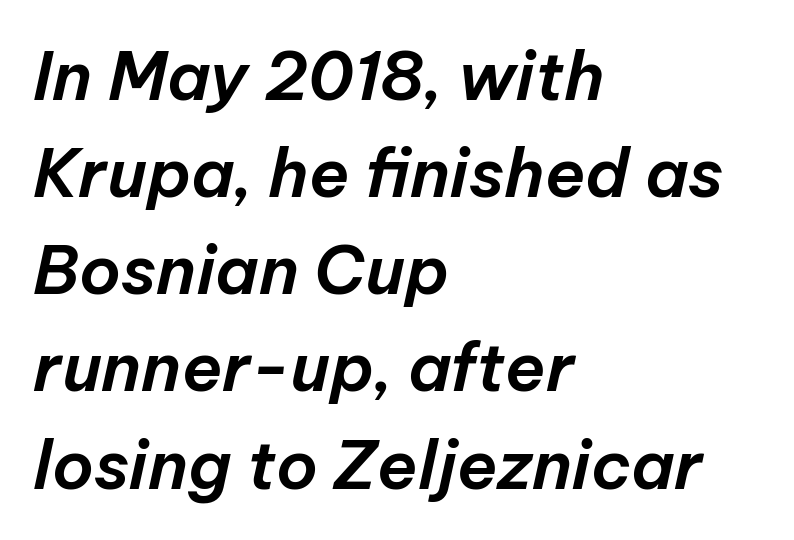
The face used here is proportionally spaced, like ordinary book or web type. Vertical spacing — default. The rendering applies a slant to the glyphs. The passage shown has conventional tracking throughout.
